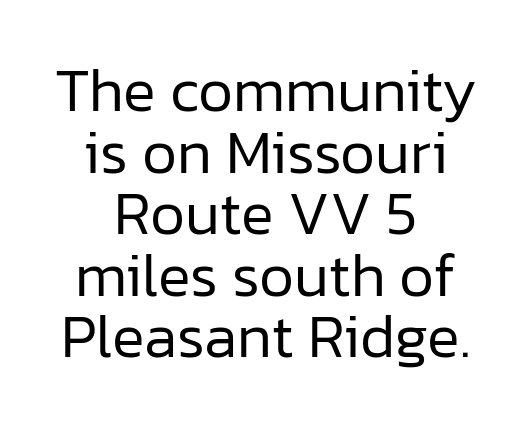
{"serif": "no", "italic": "no", "bold": "no", "weight": "regular", "width": "normal", "stroke_contrast": "low", "x_height": "medium", "monospaced": "no", "underline": "no", "align": "center", "line_spacing": "tight", "line_spacing_ratio": 1.01, "letter_spacing": "normal", "letter_spacing_em": 0.0, "glyph_px": 61}
